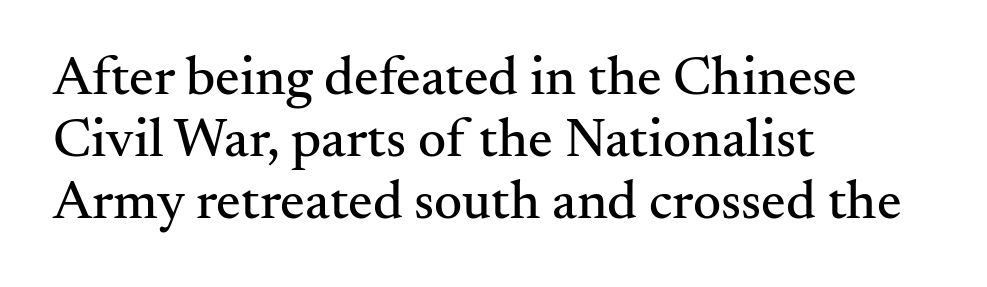
Each letter keeps its own natural width here, so spacing adapts to shape. This rendering leaves character spacing at its baseline value. Is this a sans? No — the strokes have serifs. Interline gaps are noticeably narrow in this sample.
